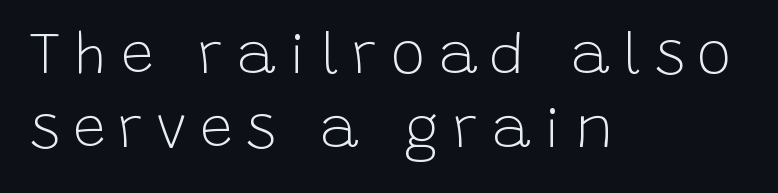
The image shows 58 px light sans-serif type, upright; set left-aligned, normal line spacing (1.27x), unusually wide letter spacing (+0.24 em), not underlined; low stroke contrast and a large x-height.
